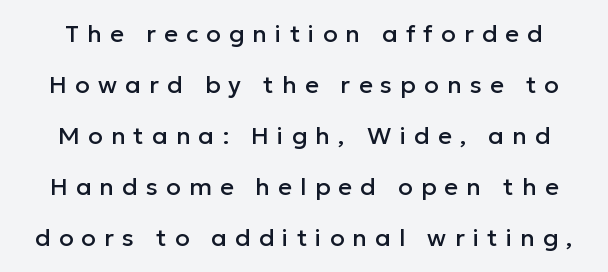
One glance says open: line gaps are wider than usual. This is roman type, the default non-slanted kind. A typesetter would call this heavily tracked-out type. Unmarked baselines from the first word to the last.
